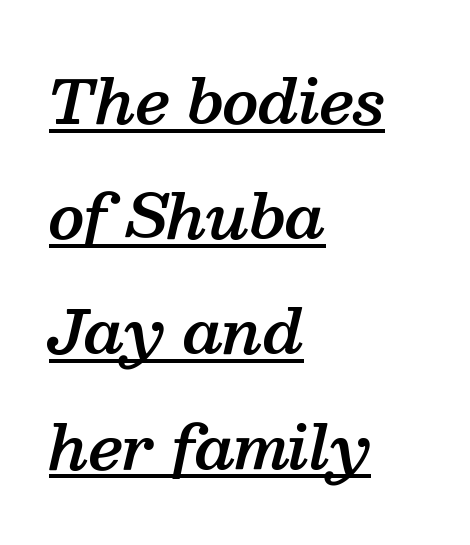
The image shows 60 px semibold serif type, italic (leaning right); set left-aligned, loose line spacing (1.92x), normal letter spacing, underlined; medium stroke contrast and a medium x-height.
